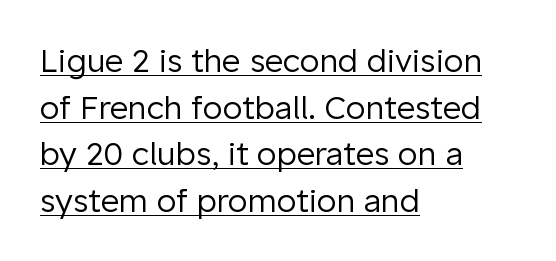
Q: Is the text bold? A: No.
Q: Is the text italic (slanted)? A: No, it is upright.
Q: Is the typeface a serif or a sans-serif typeface? A: Sans-serif.
Q: Is the text underlined? A: Yes.
Q: How is the paragraph aligned? A: Left-aligned.
Q: Is the spacing between letters normal or unusually wide? A: Normal.
Q: Is the spacing between lines tight, normal or loose? A: Normal.
Q: Width (condensed, normal, or wide)? A: Normal.
Q: Stroke contrast? A: Low.
Q: x-height? A: Medium.
Q: Monospaced? A: No.
